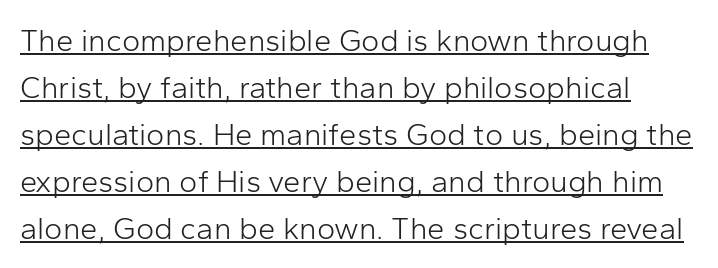
The image shows 31 px light sans-serif type, upright; set normal line spacing (1.52x), normal letter spacing, underlined; low stroke contrast and a medium x-height.
